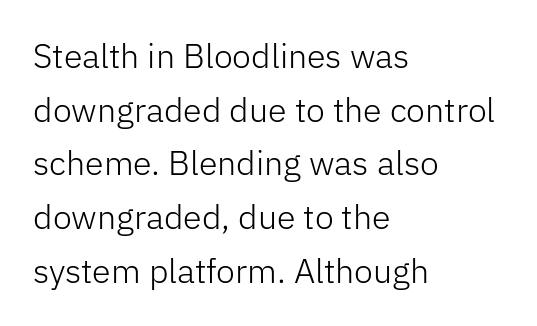
{"serif": "no", "italic": "no", "bold": "no", "weight": "light", "width": "normal", "stroke_contrast": "low", "x_height": "medium", "monospaced": "no", "underline": "no", "align": "left", "line_spacing": "normal", "line_spacing_ratio": 1.58, "letter_spacing": "normal", "letter_spacing_em": 0.0, "glyph_px": 34}
